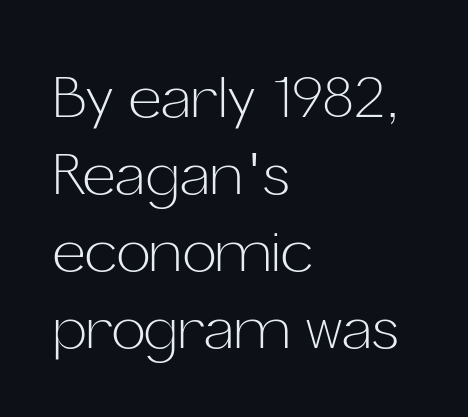
{"serif": "no", "italic": "no", "bold": "no", "weight": "light", "width": "normal", "stroke_contrast": "low", "x_height": "medium", "monospaced": "no", "underline": "no", "align": "left", "line_spacing": "normal", "line_spacing_ratio": 1.35, "letter_spacing": "normal", "letter_spacing_em": 0.0, "glyph_px": 57}
